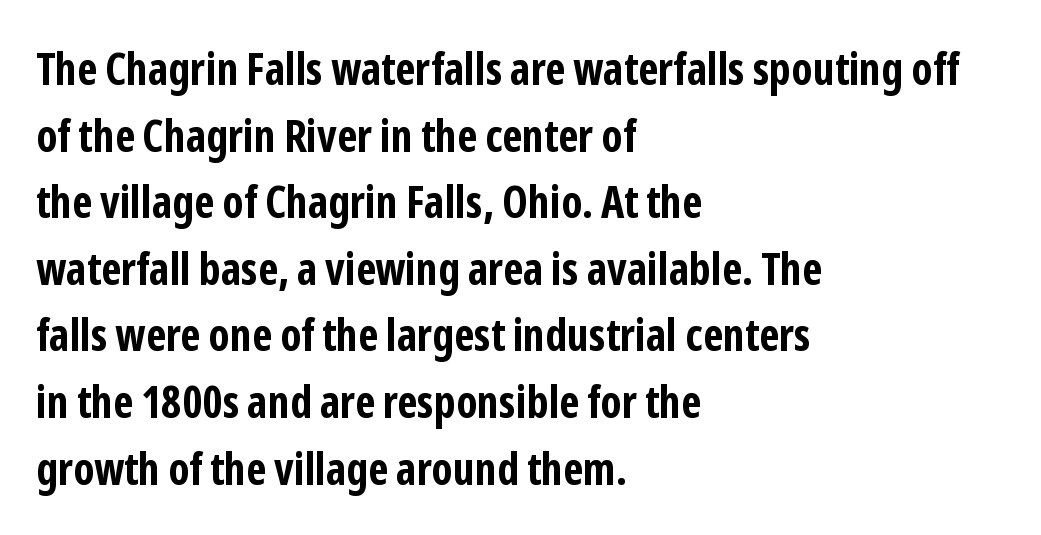
Each row of text sits above clean, open space. Compared with typical body copy, the letter spacing here is the same. Font category for this specimen: sans-serif. The line-height multiplier appears to be the usual default. The glyphs have the mass of a bold cut. The letters advance in unequal steps, a hallmark of proportional type.
